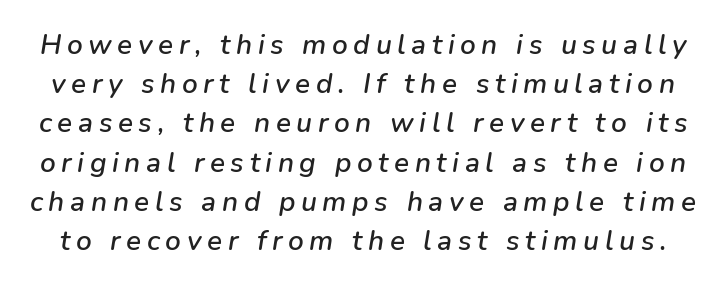
{"italic": "yes", "lean": "right", "slant_degrees": 9, "width": "normal", "stroke_contrast": "low", "x_height": "medium", "monospaced": "no", "underline": "no", "line_spacing": "normal", "line_spacing_ratio": 1.4, "letter_spacing": "wide", "letter_spacing_em": 0.2, "glyph_px": 28}
